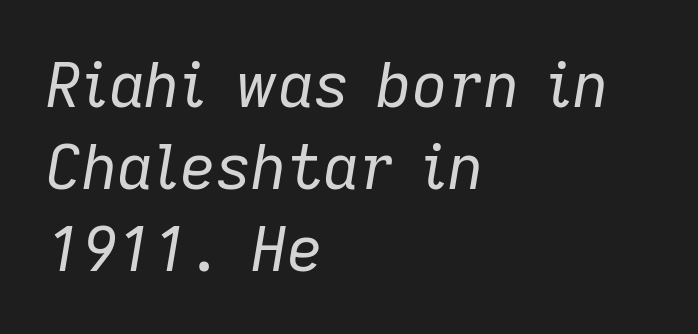
Q: Is the text bold? A: No.
Q: Is the text italic (slanted)? A: Yes, it leans right by about 9 degrees.
Q: Is the text underlined? A: No.
Q: How is the paragraph aligned? A: Left-aligned.
Q: Is the spacing between letters normal or unusually wide? A: Normal.
Q: Is the spacing between lines tight, normal or loose? A: Normal.
Q: Width (condensed, normal, or wide)? A: Normal.
Q: Stroke contrast? A: Low.
Q: x-height? A: Medium.
Q: Monospaced? A: No.
